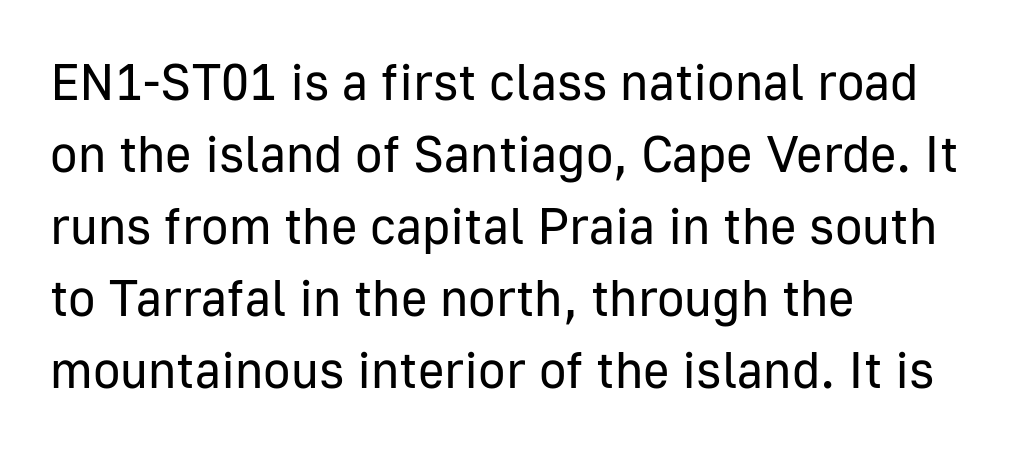
Notice how descenders clear the ascenders below comfortably — that's standard leading. Nothing heavy about these letters — not bold at all. This rendering leaves character spacing at its baseline value. Every character sits straight up, as roman type does.
